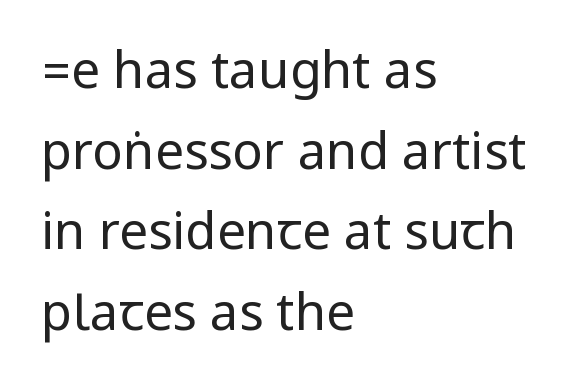
The image shows 51 px regular-weight, condensed sans-serif type, upright; set left-aligned, normal line spacing (1.58x), normal letter spacing, not underlined; low stroke contrast.
